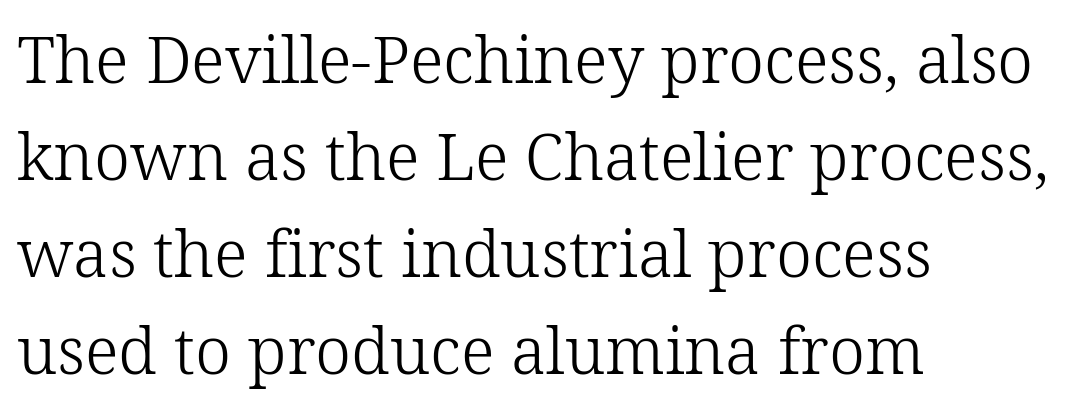
If you drew a ruler down the left edge, every line would touch it. Unlike a clean sans, this face finishes its strokes with serifs. Ascenders rise straight up at ninety degrees. The space directly below the letters is spotless.
